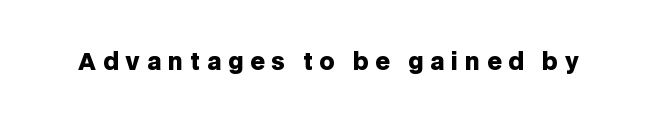
{"italic": "no", "bold": "yes", "underline": "no", "letter_spacing": "wide", "letter_spacing_em": 0.3, "glyph_px": 23}
